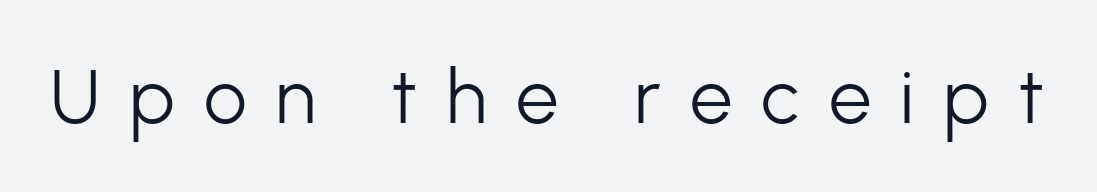
{"serif": "no", "italic": "no", "bold": "no", "weight": "light", "width": "normal", "stroke_contrast": "low", "x_height": "medium", "monospaced": "no", "underline": "no", "letter_spacing": "wide", "letter_spacing_em": 0.38, "glyph_px": 76}
